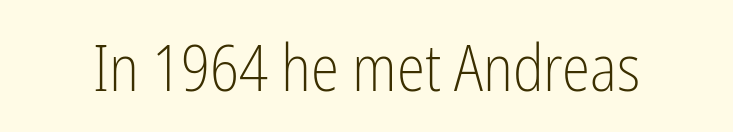
Q: Is the text bold? A: No.
Q: Is the text italic (slanted)? A: No, it is upright.
Q: Is the typeface a serif or a sans-serif typeface? A: Sans-serif.
Q: Is the text underlined? A: No.
Q: Is the spacing between letters normal or unusually wide? A: Normal.
Q: Width (condensed, normal, or wide)? A: Condensed.
Q: Stroke contrast? A: Low.
Q: x-height? A: Medium.
Q: Monospaced? A: No.
